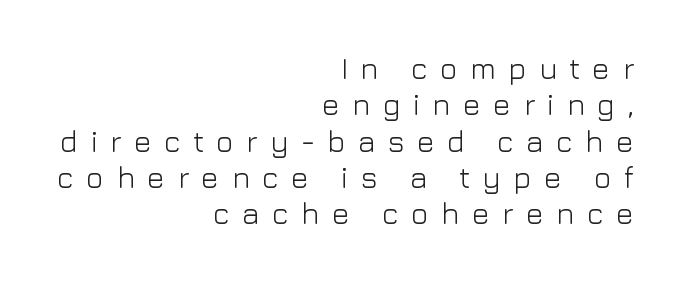
The image shows 30 px light sans-serif type, upright; set right-aligned, line spacing 1.21x, unusually wide letter spacing (+0.41 em), not underlined; low stroke contrast and a medium x-height.
